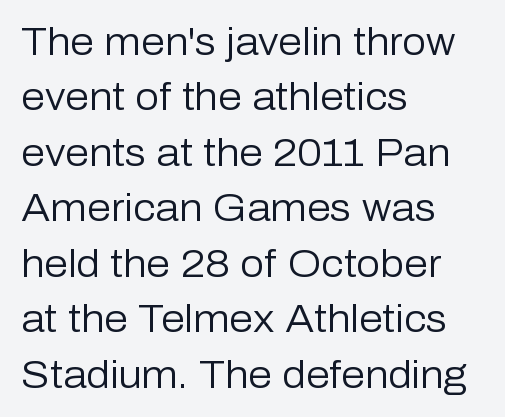
Q: Is the text bold? A: No.
Q: Is the text italic (slanted)? A: No, it is upright.
Q: Is the typeface a serif or a sans-serif typeface? A: Sans-serif.
Q: Is the text underlined? A: No.
Q: How is the paragraph aligned? A: Left-aligned.
Q: Is the spacing between letters normal or unusually wide? A: Normal.
Q: Is the spacing between lines tight, normal or loose? A: Normal.
Q: Width (condensed, normal, or wide)? A: Normal.
Q: Stroke contrast? A: Low.
Q: x-height? A: Medium.
Q: Monospaced? A: No.
